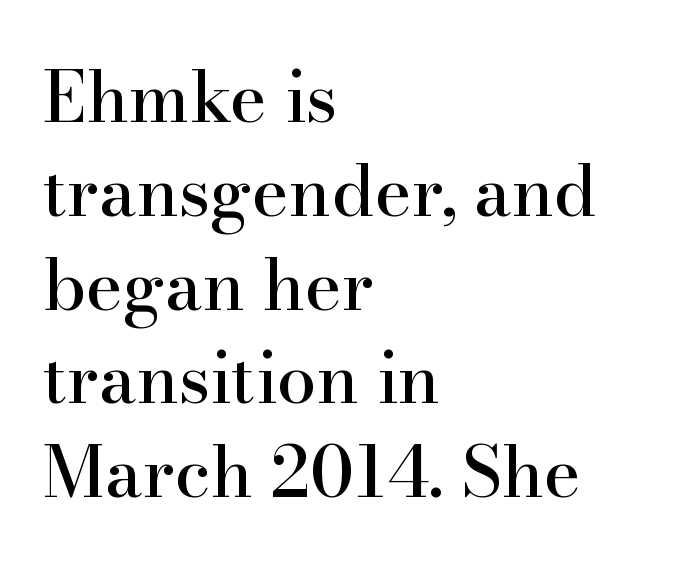
Each letter's strokes conclude with small projecting serifs. Rendered with straight, roman letterforms. The type is set solid horizontally, with unmodified tracking. The area under the type is left untouched. The passage is arranged the way most books set body copy — flush left.
